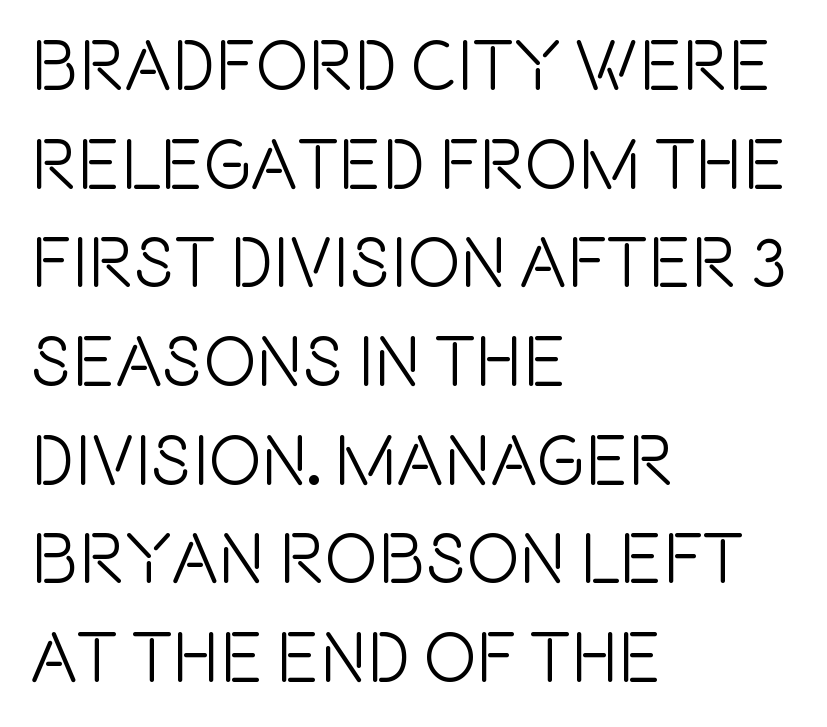
The image shows 71 px condensed sans-serif type, upright; set left-aligned, normal line spacing (1.39x), normal letter spacing, not underlined; a large x-height.
